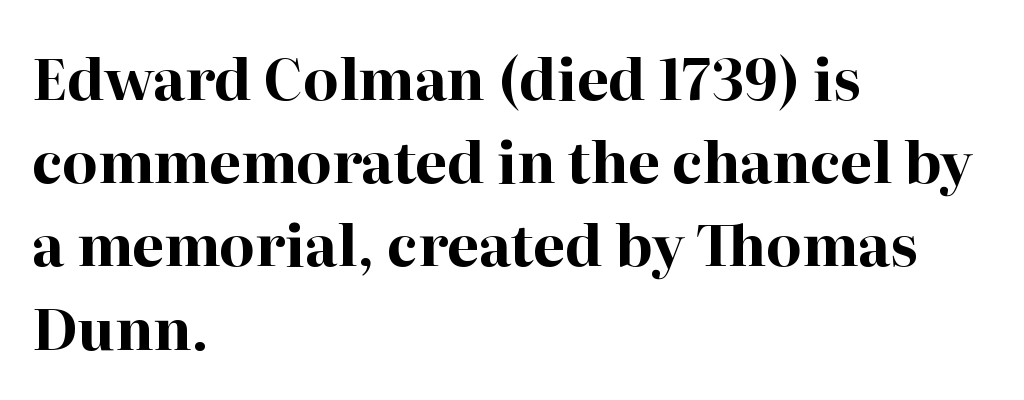
{"serif": "yes", "italic": "no", "bold": "yes", "weight": "bold", "width": "normal", "stroke_contrast": "high", "x_height": "medium", "monospaced": "no", "underline": "no", "align": "left", "line_spacing": "normal", "line_spacing_ratio": 1.46, "letter_spacing": "normal", "letter_spacing_em": 0.0, "glyph_px": 57}
